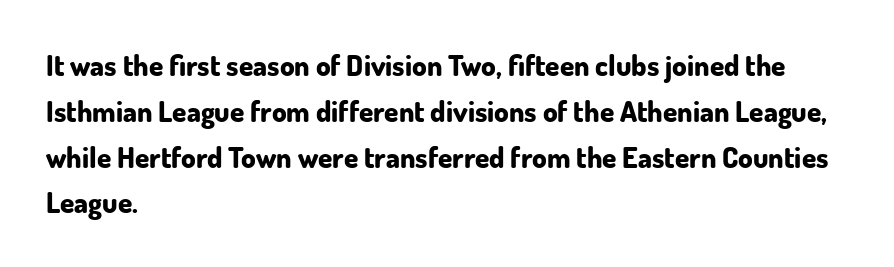
The image shows 29 px bold sans-serif type, upright; set left-aligned, normal line spacing (1.58x), normal letter spacing, not underlined; low stroke contrast and a small x-height.
